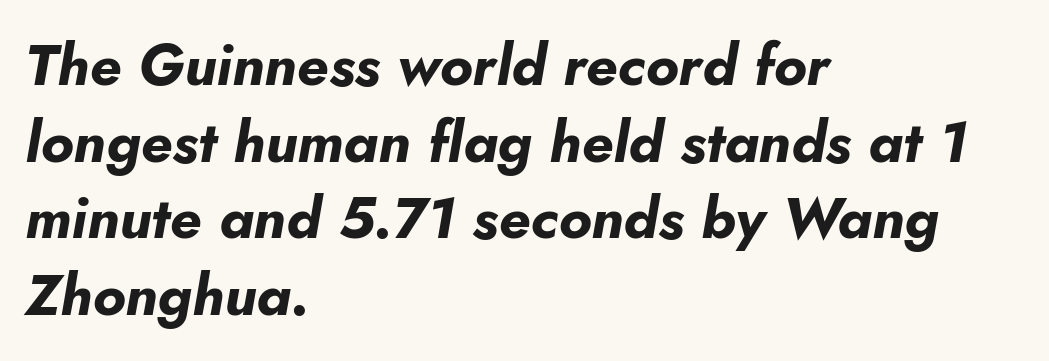
Q: Is the text bold? A: Yes.
Q: Is the text italic (slanted)? A: Yes, it leans right by about 10 degrees.
Q: Is the text underlined? A: No.
Q: How is the paragraph aligned? A: Left-aligned.
Q: Is the spacing between letters normal or unusually wide? A: Normal.
Q: Is the spacing between lines tight, normal or loose? A: Normal.
Q: Width (condensed, normal, or wide)? A: Normal.
Q: Stroke contrast? A: Low.
Q: x-height? A: Small.
Q: Monospaced? A: No.
